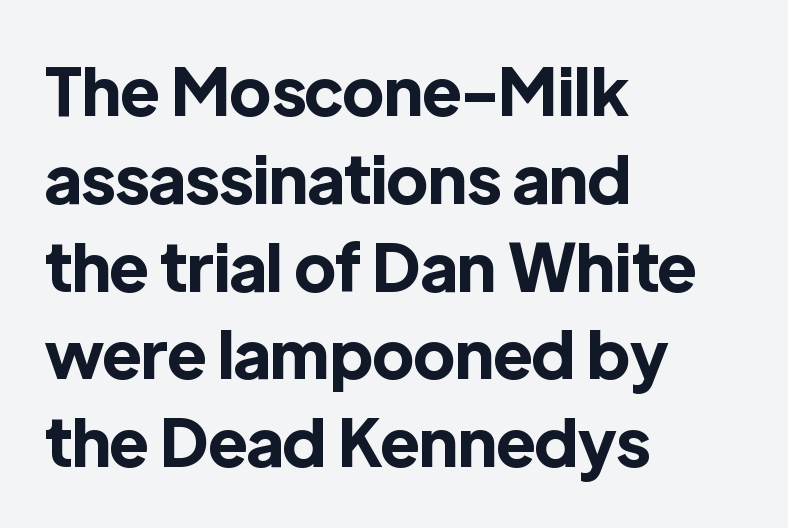
The image shows 66 px bold sans-serif type, upright; set left-aligned, normal line spacing (1.33x), normal letter spacing, not underlined; a medium x-height.
